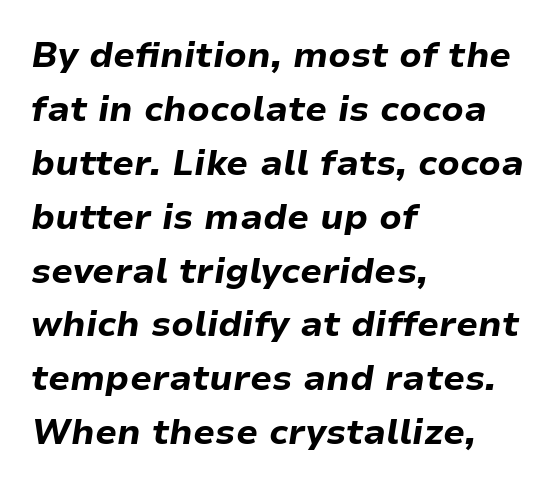
{"italic": "yes", "lean": "right", "slant_degrees": 9, "bold": "yes", "weight": "bold", "width": "normal", "stroke_contrast": "low", "x_height": "medium", "monospaced": "no", "underline": "no", "align": "left", "line_spacing": "normal", "line_spacing_ratio": 1.54, "letter_spacing": "normal", "letter_spacing_em": 0.0, "glyph_px": 35}
